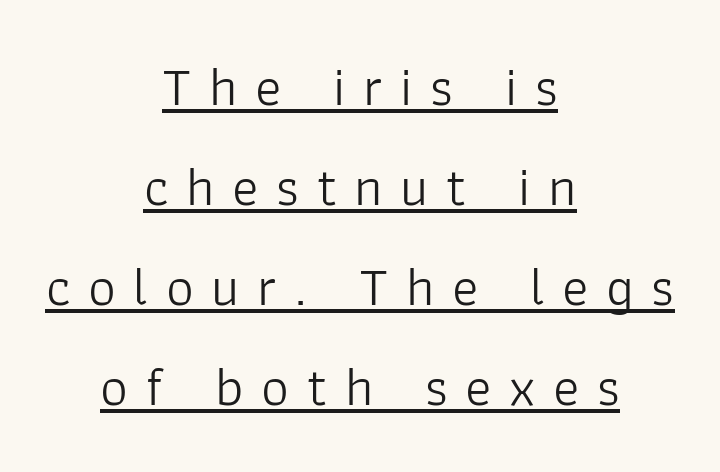
Q: Is the text bold? A: No.
Q: Is the text italic (slanted)? A: No, it is upright.
Q: Is the typeface a serif or a sans-serif typeface? A: Sans-serif.
Q: Is the text underlined? A: Yes.
Q: How is the paragraph aligned? A: Centered.
Q: Is the spacing between letters normal or unusually wide? A: Unusually wide.
Q: Width (condensed, normal, or wide)? A: Normal.
Q: Stroke contrast? A: Low.
Q: x-height? A: Medium.
Q: Monospaced? A: No.
